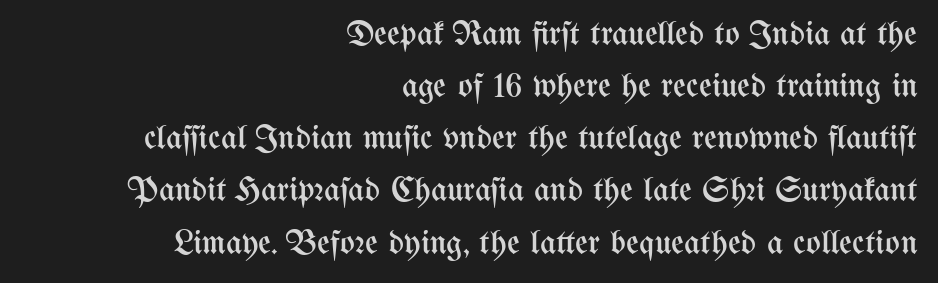
The image shows 35 px regular-weight, condensed type, upright; set right-aligned, normal line spacing (1.49x), normal letter spacing, not underlined; medium stroke contrast and a medium x-height.
